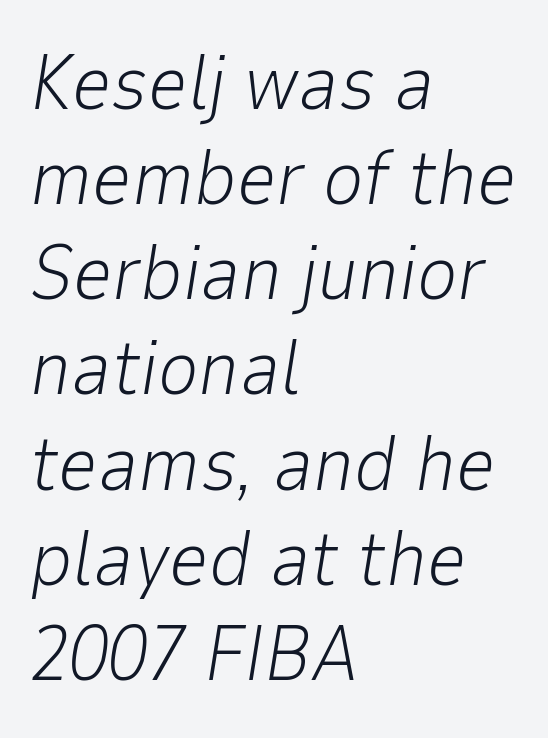
Q: Is the text bold? A: No.
Q: Is the text italic (slanted)? A: Yes, it leans right by about 9 degrees.
Q: Is the text underlined? A: No.
Q: How is the paragraph aligned? A: Left-aligned.
Q: Is the spacing between letters normal or unusually wide? A: Normal.
Q: Width (condensed, normal, or wide)? A: Normal.
Q: Stroke contrast? A: Low.
Q: x-height? A: Medium.
Q: Monospaced? A: No.
